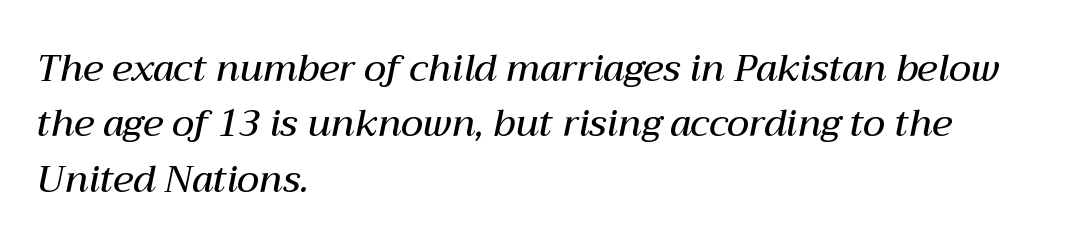
The image shows 37 px semibold type, italic (leaning right); set left-aligned, normal line spacing (1.5x), normal letter spacing, not underlined; medium stroke contrast and a medium x-height.
